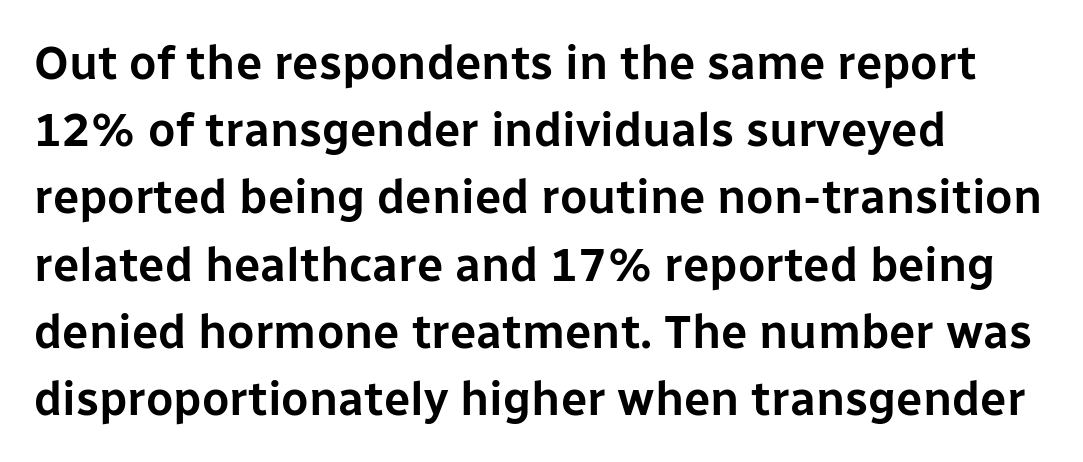
The image shows 47 px sans-serif type, upright; set left-aligned, normal line spacing (1.43x), normal letter spacing, not underlined; low stroke contrast and a medium x-height.
